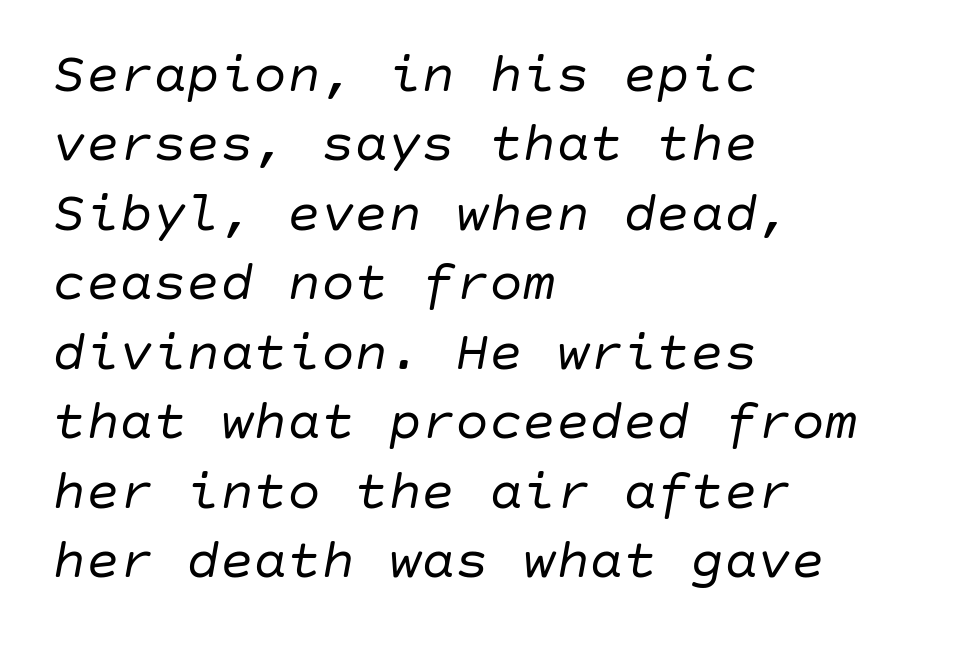
Is the type slanted? Yes — the strokes lean at a clear angle. The passage shown is not bold in any degree. Nobody touched the tracking dial on this one. Caption: multi-line text, flush left, ragged right.
